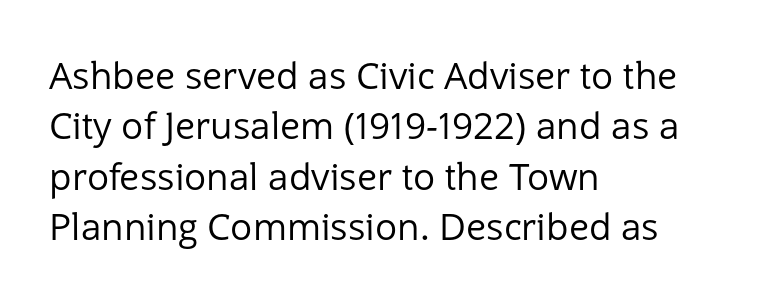
Q: Is the text bold? A: No.
Q: Is the text italic (slanted)? A: No, it is upright.
Q: Is the typeface a serif or a sans-serif typeface? A: Sans-serif.
Q: Is the text underlined? A: No.
Q: How is the paragraph aligned? A: Left-aligned.
Q: Is the spacing between letters normal or unusually wide? A: Normal.
Q: Is the spacing between lines tight, normal or loose? A: Normal.
Q: Width (condensed, normal, or wide)? A: Normal.
Q: Stroke contrast? A: Low.
Q: x-height? A: Medium.
Q: Monospaced? A: No.
